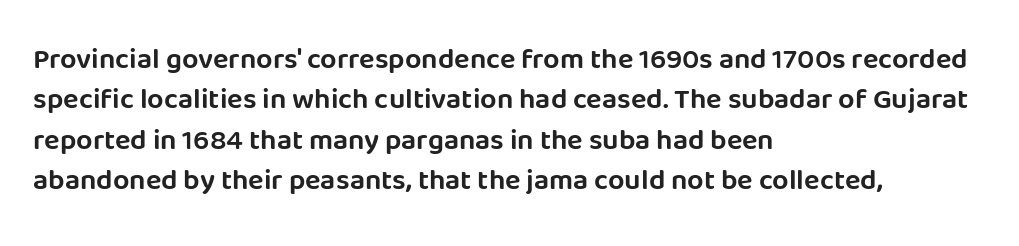
Q: Is the text italic (slanted)? A: No, it is upright.
Q: Is the typeface a serif or a sans-serif typeface? A: Sans-serif.
Q: Is the text underlined? A: No.
Q: How is the paragraph aligned? A: Left-aligned.
Q: Is the spacing between letters normal or unusually wide? A: Normal.
Q: Is the spacing between lines tight, normal or loose? A: Normal.
Q: Width (condensed, normal, or wide)? A: Normal.
Q: Stroke contrast? A: Low.
Q: x-height? A: Large.
Q: Monospaced? A: No.
